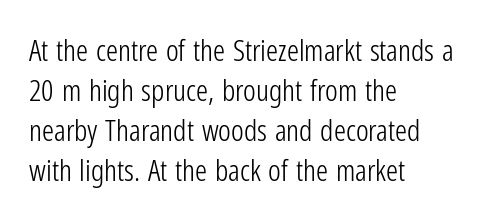
Q: Is the text bold? A: No.
Q: Is the text italic (slanted)? A: No, it is upright.
Q: Is the typeface a serif or a sans-serif typeface? A: Sans-serif.
Q: Is the text underlined? A: No.
Q: How is the paragraph aligned? A: Left-aligned.
Q: Is the spacing between letters normal or unusually wide? A: Normal.
Q: Is the spacing between lines tight, normal or loose? A: Normal.
Q: Width (condensed, normal, or wide)? A: Condensed.
Q: Stroke contrast? A: Low.
Q: x-height? A: Medium.
Q: Monospaced? A: No.
